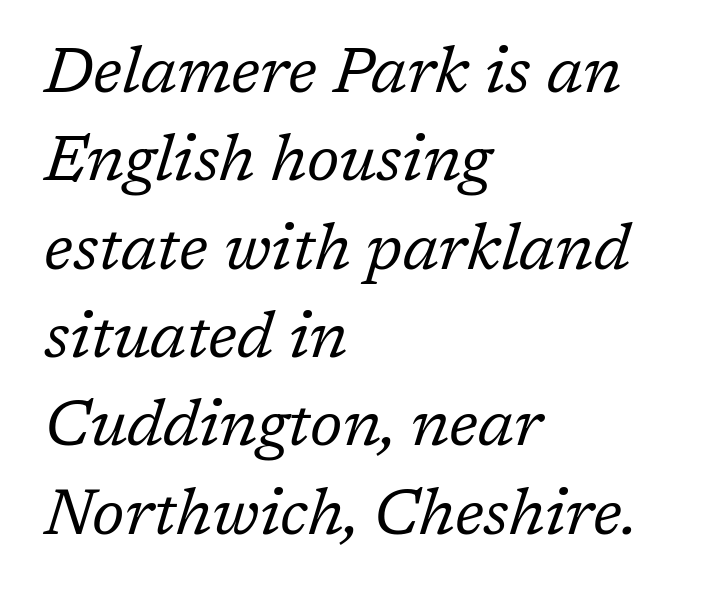
The image shows 64 px regular-weight serif type, italic (leaning right); set left-aligned, normal line spacing (1.38x), normal letter spacing, not underlined; low stroke contrast and a medium x-height.
